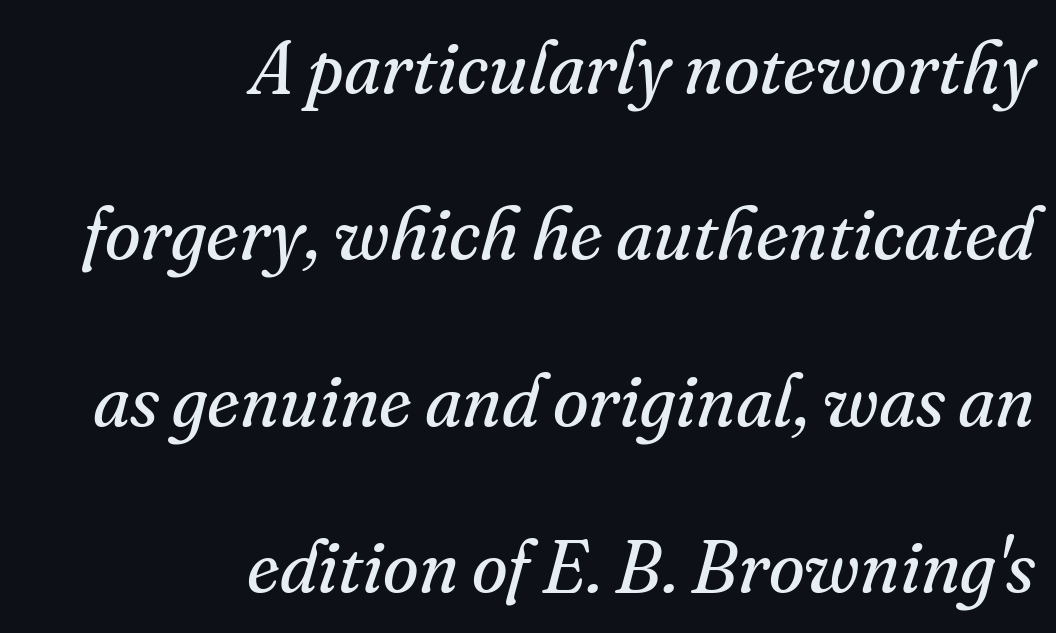
{"serif": "yes", "italic": "yes", "lean": "right", "slant_degrees": 16, "bold": "no", "weight": "regular", "width": "normal", "stroke_contrast": "medium", "x_height": "small", "monospaced": "no", "underline": "no", "align": "right", "line_spacing": "loose", "line_spacing_ratio": 2.28, "letter_spacing": "normal", "letter_spacing_em": 0.0, "glyph_px": 73}
